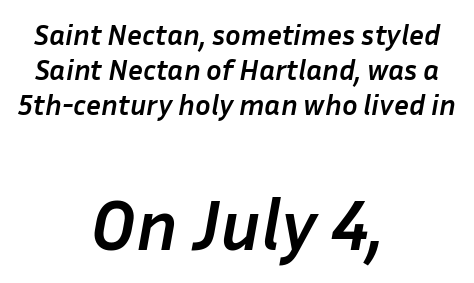
{"italic": "yes", "lean": "right", "slant_degrees": 10, "bold": "yes", "weight": "semibold", "width": "normal", "stroke_contrast": "low", "x_height": "medium", "monospaced": "no", "underline": "no", "align": "center", "line_spacing_ratio": 1.21, "letter_spacing": "normal", "letter_spacing_em": 0.0, "larger_block": "second", "size_ratio": 2.48, "glyph_px": 72}
